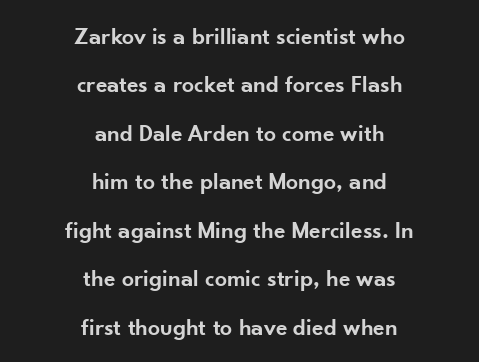
{"italic": "no", "bold": "semi", "underline": "no", "align": "center", "line_spacing": "loose", "line_spacing_ratio": 2.02, "letter_spacing": "normal", "letter_spacing_em": 0.0, "glyph_px": 24}
